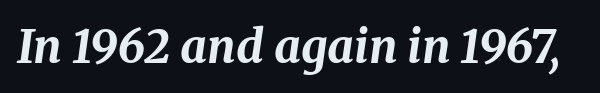
Q: Is the text bold? A: Yes.
Q: Is the text italic (slanted)? A: Yes, it leans right by about 8 degrees.
Q: Is the text underlined? A: No.
Q: Is the spacing between letters normal or unusually wide? A: Normal.
Q: Width (condensed, normal, or wide)? A: Normal.
Q: Stroke contrast? A: Medium.
Q: x-height? A: Medium.
Q: Monospaced? A: No.
